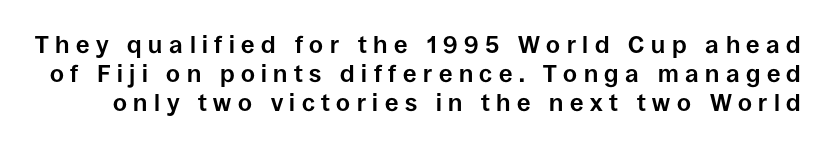
{"italic": "no", "bold": "yes", "underline": "no", "line_spacing_ratio": 1.21, "letter_spacing": "wide", "letter_spacing_em": 0.27, "glyph_px": 24}
